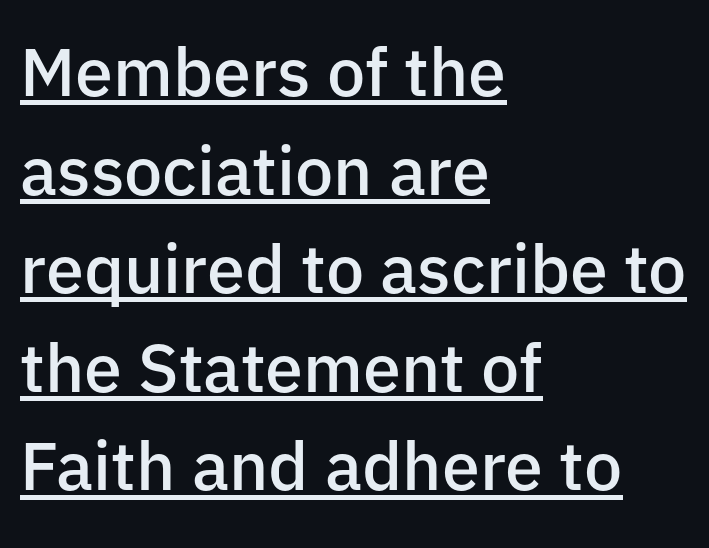
The image shows 68 px semibold sans-serif type, upright; set left-aligned, normal line spacing (1.45x), normal letter spacing, underlined; low stroke contrast and a medium x-height.
